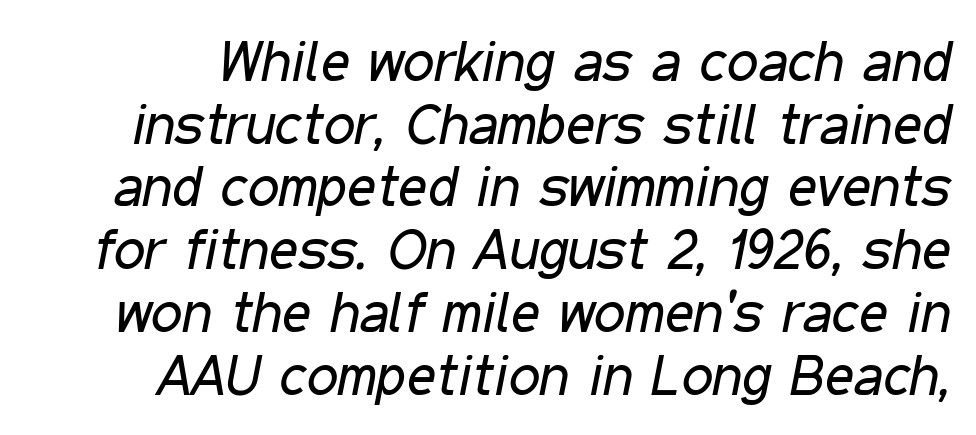
Q: Is the text bold? A: No.
Q: Is the text italic (slanted)? A: Yes, it leans right by about 11 degrees.
Q: Is the text underlined? A: No.
Q: Is the spacing between letters normal or unusually wide? A: Normal.
Q: Is the spacing between lines tight, normal or loose? A: Tight.
Q: Width (condensed, normal, or wide)? A: Condensed.
Q: Stroke contrast? A: Low.
Q: x-height? A: Medium.
Q: Monospaced? A: No.
